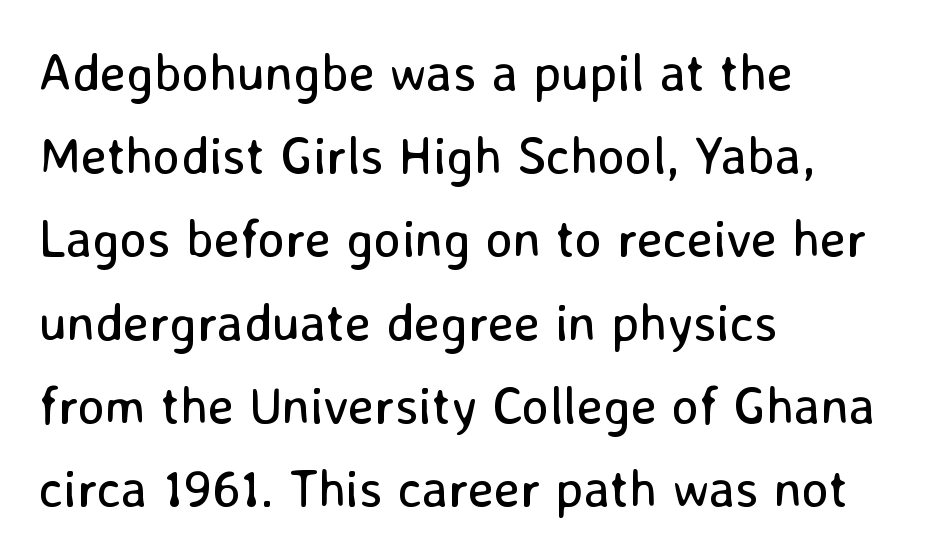
Q: Is the text bold? A: No.
Q: Is the text italic (slanted)? A: No, it is upright.
Q: Is the typeface a serif or a sans-serif typeface? A: Sans-serif.
Q: Is the text underlined? A: No.
Q: How is the paragraph aligned? A: Left-aligned.
Q: Is the spacing between letters normal or unusually wide? A: Normal.
Q: Is the spacing between lines tight, normal or loose? A: Normal.
Q: Width (condensed, normal, or wide)? A: Normal.
Q: Stroke contrast? A: Low.
Q: x-height? A: Medium.
Q: Monospaced? A: No.
